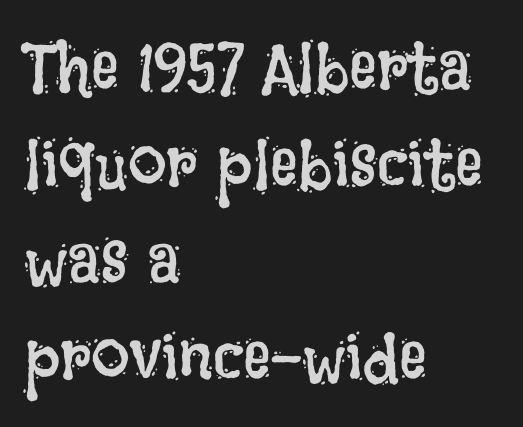
Evenly set lines give the paragraph a standard silhouette. Quick note: not italic, upright. The paragraph has a hard left edge and a soft right edge. Weight class: somewhere from thin through regular. A typesetter would call this zero additional tracking.
